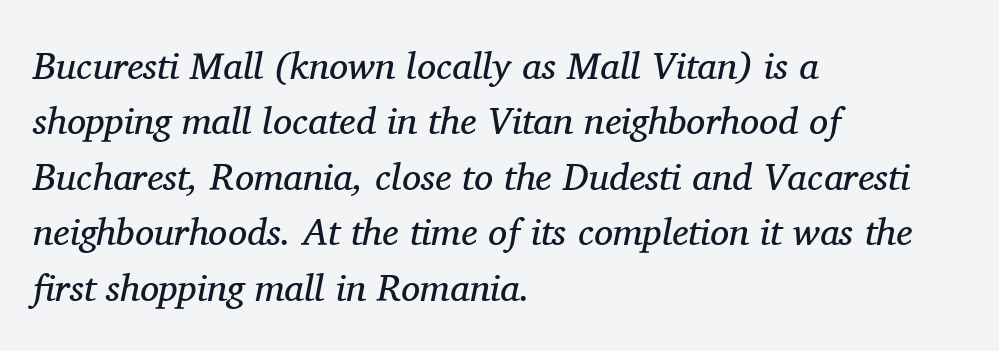
The foot of each line stays bare and open. No extra ink here — the face is not bold. Reading down the column, the eye jumps a familiar distance to each next line. Inter-character spacing is left at the font's built-in metrics. Observe the serifs anchoring each vertical stroke in this sample. Compared with a centered layout, this one pins lines to the left instead.
